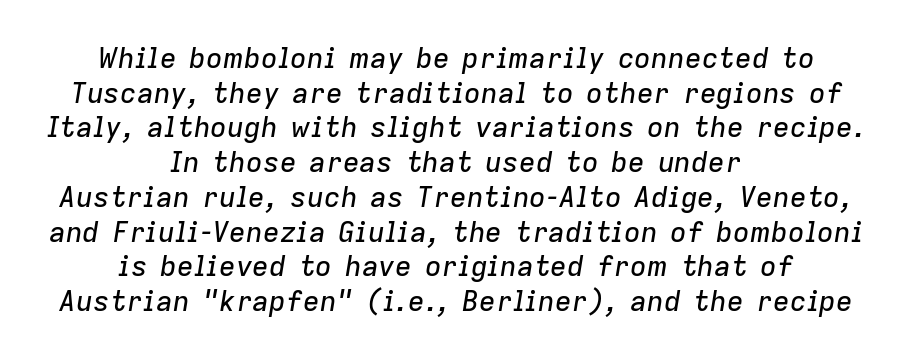
Q: Is the text italic (slanted)? A: Yes, it leans right by about 9 degrees.
Q: Is the text underlined? A: No.
Q: How is the paragraph aligned? A: Centered.
Q: Is the spacing between letters normal or unusually wide? A: Normal.
Q: Width (condensed, normal, or wide)? A: Normal.
Q: Stroke contrast? A: Low.
Q: x-height? A: Medium.
Q: Monospaced? A: No.
